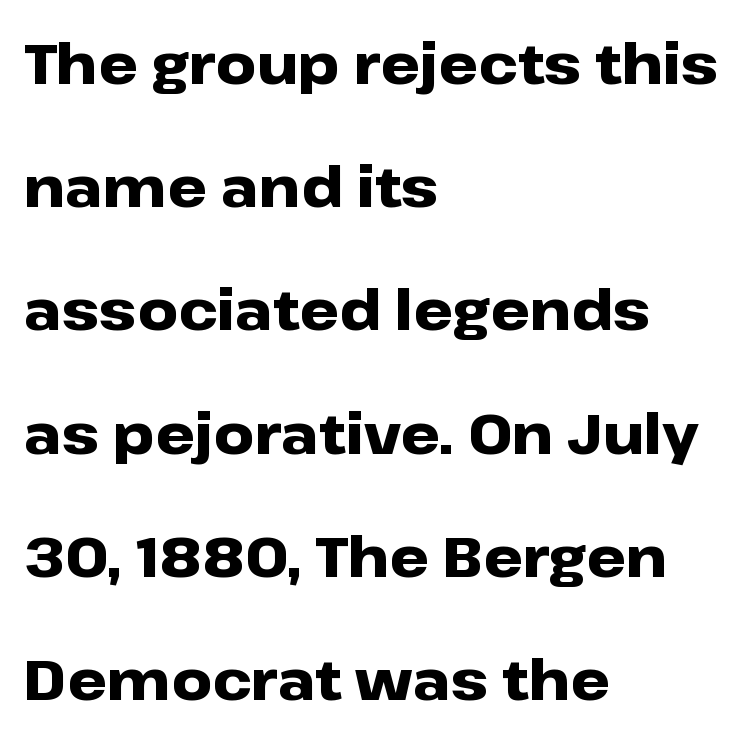
The image shows 56 px heavy, wide sans-serif type, upright; set left-aligned, loose line spacing (2.2x), normal letter spacing, not underlined; low stroke contrast and a medium x-height.
